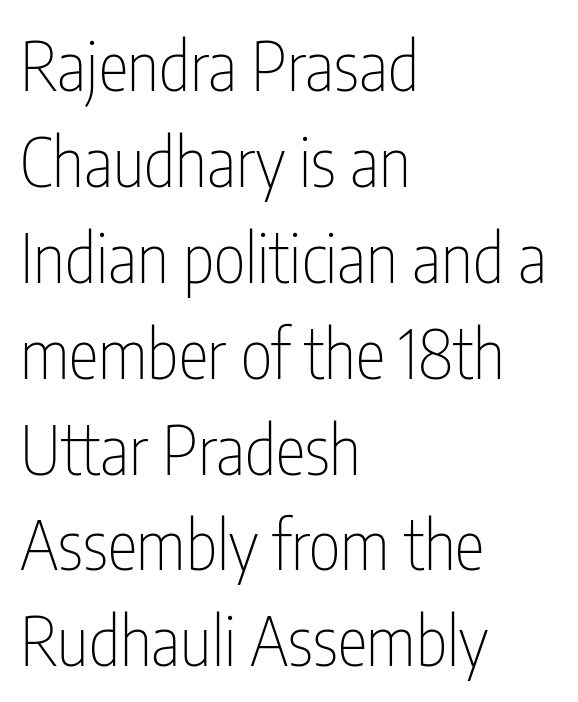
Q: Is the text bold? A: No.
Q: Is the text italic (slanted)? A: No, it is upright.
Q: Is the typeface a serif or a sans-serif typeface? A: Sans-serif.
Q: Is the text underlined? A: No.
Q: How is the paragraph aligned? A: Left-aligned.
Q: Is the spacing between letters normal or unusually wide? A: Normal.
Q: Is the spacing between lines tight, normal or loose? A: Normal.
Q: Width (condensed, normal, or wide)? A: Condensed.
Q: Stroke contrast? A: Low.
Q: x-height? A: Medium.
Q: Monospaced? A: No.
